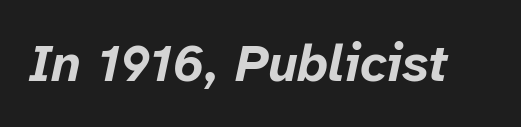
No word sits above an underline. Typographic density is high because the face is bold. The type is set solid horizontally, with unmodified tracking. Characters are canted at an angle relative to the baseline's perpendicular.
